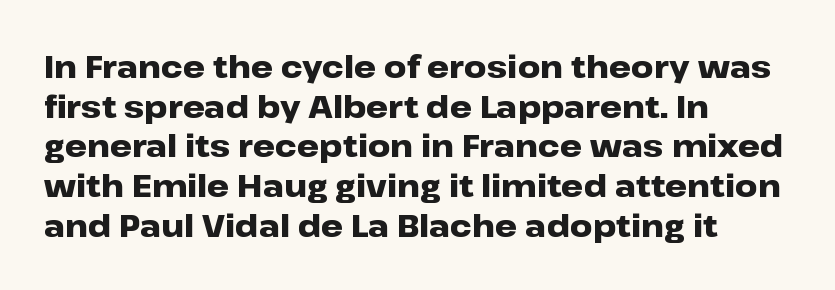
These lines carry a lot of weight — the face is fully bold. Posture: vertical. You could not count columns in this text — the font is proportionally spaced. Short and long lines alike share a common starting point at left. Nothing sits at the stroke ends, so this counts as sans-serif.
